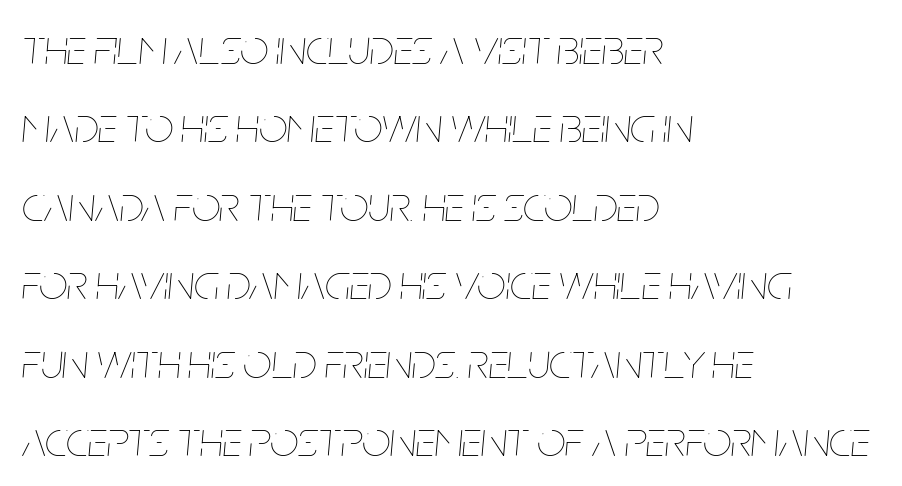
The image shows 50 px thin, condensed type, italic (leaning right); set left-aligned, normal line spacing (1.57x), normal letter spacing, not underlined; low stroke contrast and a large x-height.
